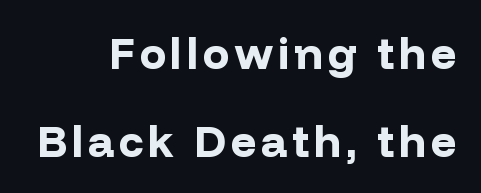
Leading is clearly above the norm, producing a sparse column. Every letter is thick-stroked: bold, no question. The ragged edge is on the left, which tells us the setting is flush right. Plain, unruled lines of type. Classification — sans serif. Upright lettering throughout.
